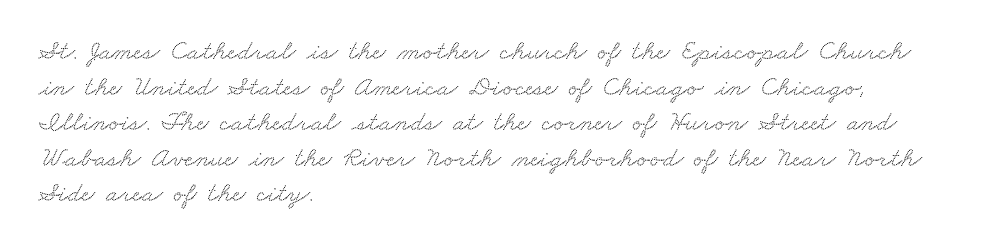
A bare baseline throughout the passage. Regarding leading, the lines here are spaced in the standard way. Each letter's strokes conclude with small projecting serifs. Where is the straight margin? On the left. The face used here is proportionally spaced, like ordinary book or web type. Does extra space separate the letters? No, they use regular spacing.
